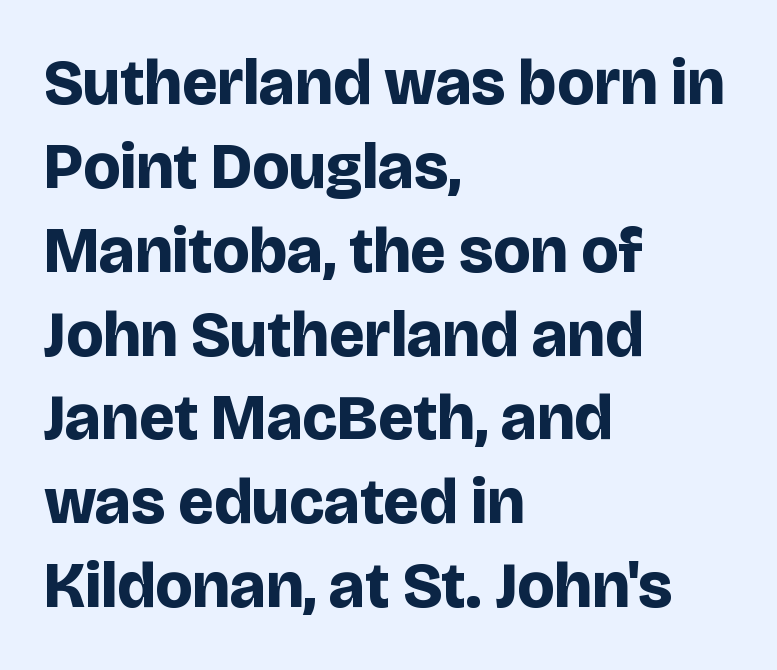
The setting favours the left margin, as ordinary paragraphs usually do. Does extra space separate the letters? No, they use regular spacing. The characters display no serif detailing; their extremities are plain. Strokes here are thick enough to call this a true bold. Any mark beneath the type? The region is blank.
